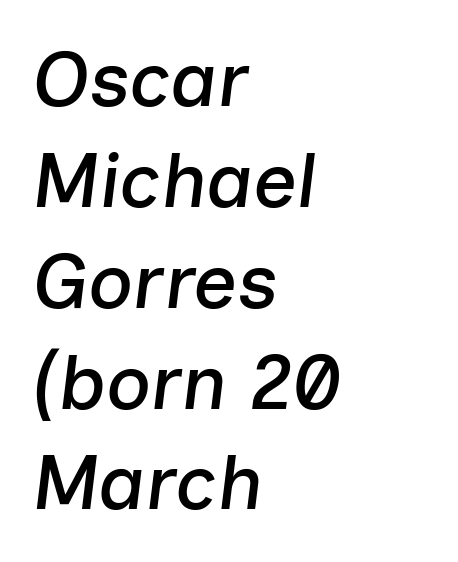
Q: Is the text italic (slanted)? A: Yes, it leans right by about 7 degrees.
Q: Is the text underlined? A: No.
Q: How is the paragraph aligned? A: Left-aligned.
Q: Is the spacing between letters normal or unusually wide? A: Normal.
Q: Is the spacing between lines tight, normal or loose? A: Normal.
Q: Width (condensed, normal, or wide)? A: Normal.
Q: Stroke contrast? A: Low.
Q: x-height? A: Medium.
Q: Monospaced? A: No.
